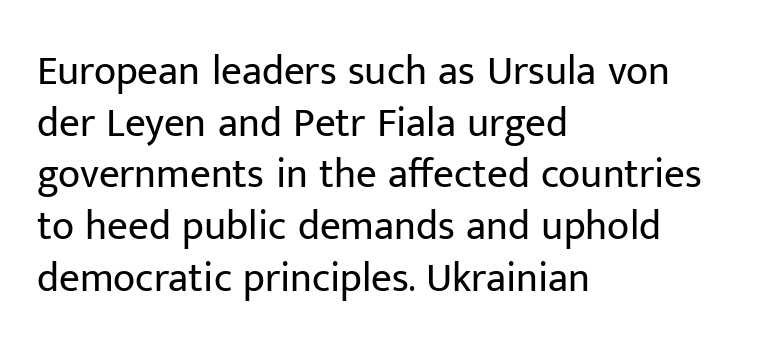
Q: Is the text bold? A: No.
Q: Is the text italic (slanted)? A: No, it is upright.
Q: Is the typeface a serif or a sans-serif typeface? A: Sans-serif.
Q: Is the text underlined? A: No.
Q: How is the paragraph aligned? A: Left-aligned.
Q: Is the spacing between letters normal or unusually wide? A: Normal.
Q: Is the spacing between lines tight, normal or loose? A: Normal.
Q: Width (condensed, normal, or wide)? A: Normal.
Q: Stroke contrast? A: Low.
Q: x-height? A: Medium.
Q: Monospaced? A: No.
